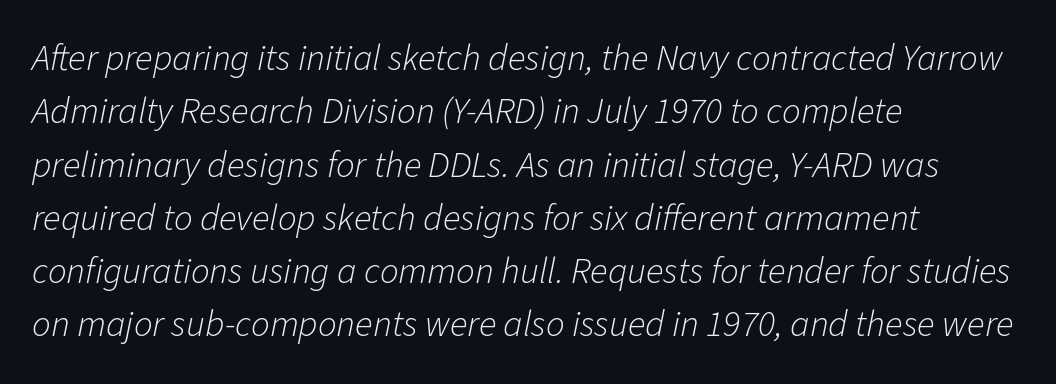
Q: Is the text bold? A: No.
Q: Is the text italic (slanted)? A: Yes, it leans right by about 11 degrees.
Q: Is the text underlined? A: No.
Q: How is the paragraph aligned? A: Left-aligned.
Q: Is the spacing between letters normal or unusually wide? A: Normal.
Q: Is the spacing between lines tight, normal or loose? A: Normal.
Q: Width (condensed, normal, or wide)? A: Normal.
Q: Stroke contrast? A: Low.
Q: x-height? A: Medium.
Q: Monospaced? A: No.
